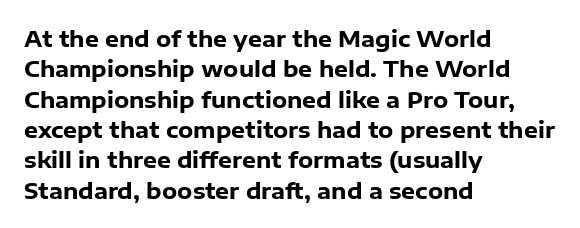
{"italic": "no", "bold": "yes", "underline": "no", "align": "left", "line_spacing": "normal", "line_spacing_ratio": 1.38, "letter_spacing": "normal", "letter_spacing_em": 0.0, "glyph_px": 22}
